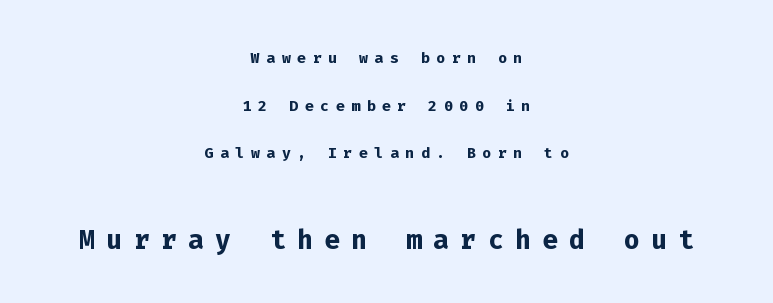
The image shows 37 px semibold sans-serif type, upright, monospaced; set centered, loose line spacing (2.27x), unusually wide letter spacing (+0.31 em), not underlined; the second (bottom) block is 1.76x larger; low stroke contrast and a medium x-height.
